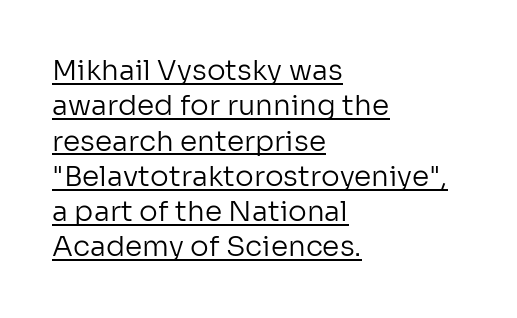
{"serif": "no", "italic": "no", "bold": "no", "weight": "regular", "width": "normal", "stroke_contrast": "low", "x_height": "medium", "monospaced": "no", "underline": "yes", "align": "left", "line_spacing": "normal", "line_spacing_ratio": 1.26, "letter_spacing": "normal", "letter_spacing_em": 0.0, "glyph_px": 28}
